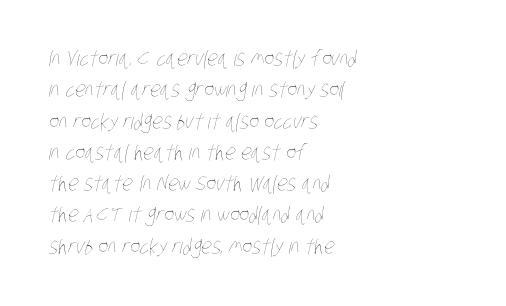
Q: Is the text bold? A: No.
Q: Is the text underlined? A: No.
Q: How is the paragraph aligned? A: Left-aligned.
Q: Is the spacing between letters normal or unusually wide? A: Normal.
Q: Is the spacing between lines tight, normal or loose? A: Normal.
